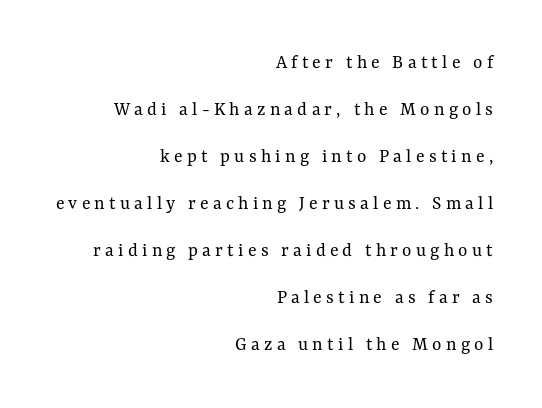
{"italic": "no", "bold": "no", "underline": "no", "align": "right", "line_spacing": "loose", "line_spacing_ratio": 2.35, "letter_spacing": "wide", "letter_spacing_em": 0.21, "glyph_px": 20}
